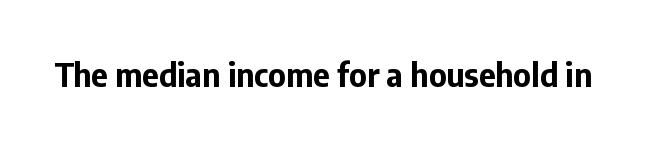
Do the characters align in a grid? No, the font is proportional. The strokes are fattened all the way to bold. The specimen omits any rule beneath the text block's lines. Words appear dense and cohesive because spacing is normal.
